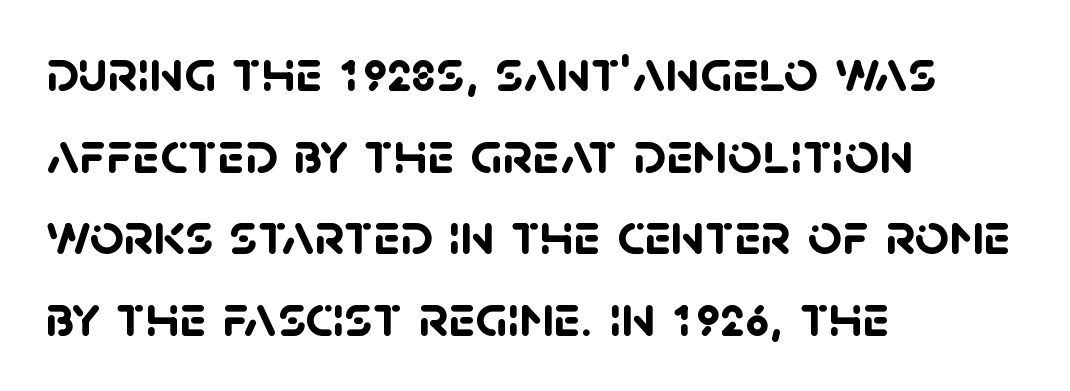
One-word summary of the alignment: left. The glyphs are unaccompanied by any horizontal stroke below them. Check where the strokes stop: nothing finishes them off — pure sans. Observe the ordinary spacing: letters are neighbours, not strangers. Interline gaps are of average width in this sample.
